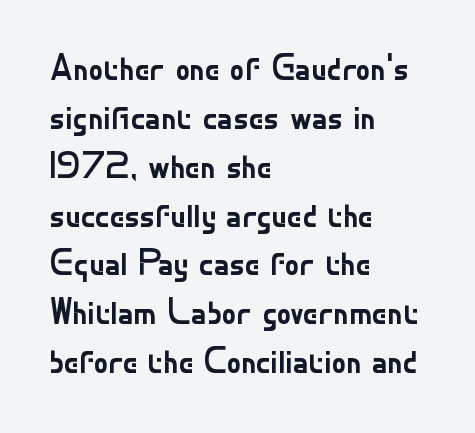
{"serif": "no", "italic": "no", "bold": "no", "weight": "regular", "width": "normal", "stroke_contrast": "low", "x_height": "small", "monospaced": "no", "underline": "no", "align": "left", "line_spacing": "normal", "line_spacing_ratio": 1.32, "letter_spacing": "normal", "letter_spacing_em": 0.0, "glyph_px": 37}
